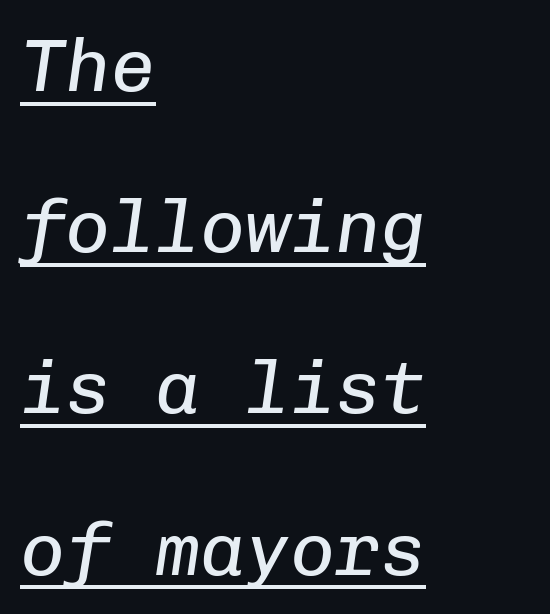
Rows of type keep a wide berth in the vertical direction. This is not heavy type; no bold has been used. Observe the lean: these are italic letterforms. The sample's only ornament is a line tracing under the words.
